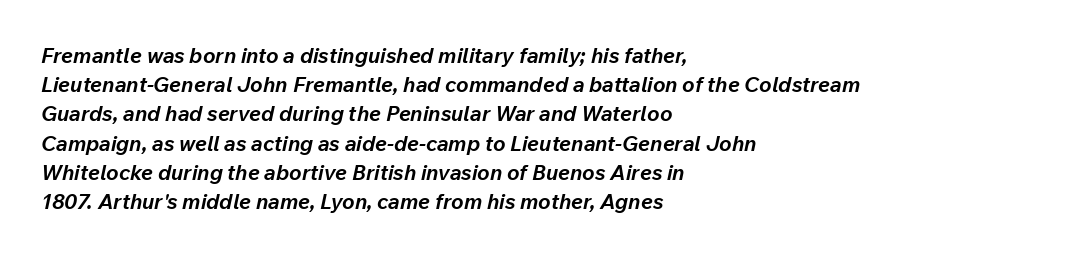
The image shows 21 px bold type, italic (leaning right); set left-aligned, normal line spacing (1.39x), normal letter spacing, not underlined.
